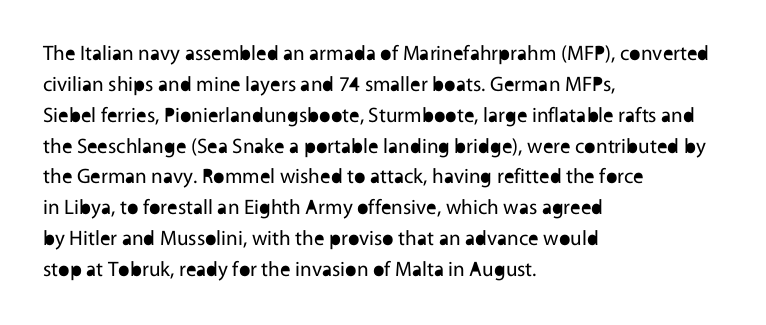
{"italic": "no", "bold": "no", "underline": "no", "align": "left", "line_spacing": "normal", "line_spacing_ratio": 1.47, "letter_spacing": "normal", "letter_spacing_em": 0.0, "glyph_px": 21}
